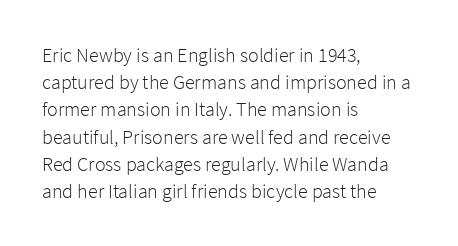
{"italic": "no", "bold": "no", "underline": "no", "align": "left", "line_spacing": "normal", "line_spacing_ratio": 1.36, "letter_spacing": "normal", "letter_spacing_em": 0.0, "glyph_px": 20}
